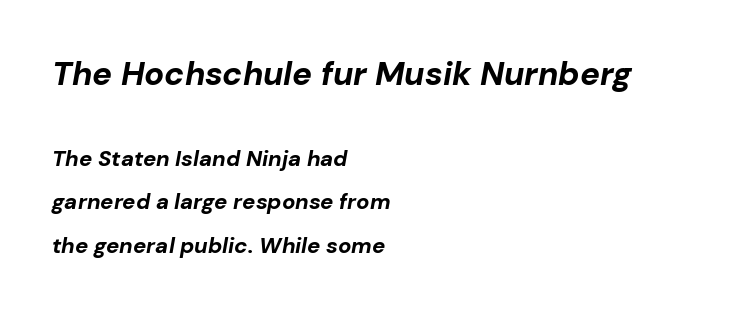
Q: Is the text bold? A: Yes.
Q: Is the text italic (slanted)? A: Yes, it leans right by about 10 degrees.
Q: Is the text underlined? A: No.
Q: How is the paragraph aligned? A: Left-aligned.
Q: Is the spacing between letters normal or unusually wide? A: Normal.
Q: Is the spacing between lines tight, normal or loose? A: Loose.
Q: Which block of text is set in a larger size, the first (top) or the second (bottom)? A: The first (top) one.
Q: Width (condensed, normal, or wide)? A: Normal.
Q: Stroke contrast? A: Low.
Q: x-height? A: Medium.
Q: Monospaced? A: No.
